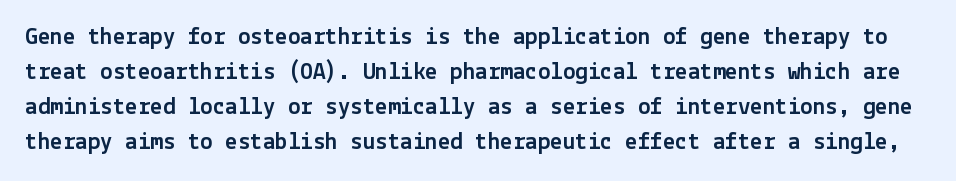
The image shows 25 px text type, upright; set normal line spacing (1.4x), normal letter spacing, not underlined.
